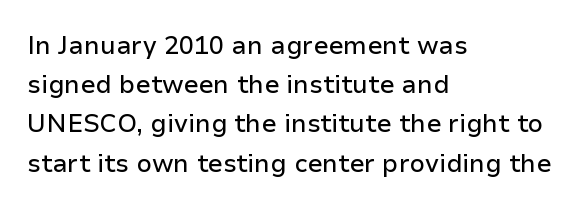
The image shows 25 px text type, upright; set left-aligned, normal line spacing (1.57x), normal letter spacing, not underlined.
